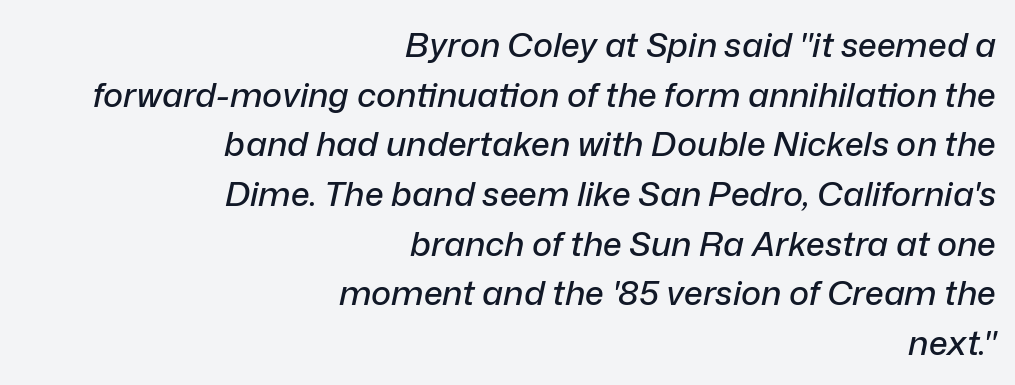
The image shows 34 px text type, italic (leaning right); set right-aligned, normal line spacing (1.46x), normal letter spacing, not underlined; low stroke contrast and a medium x-height.
